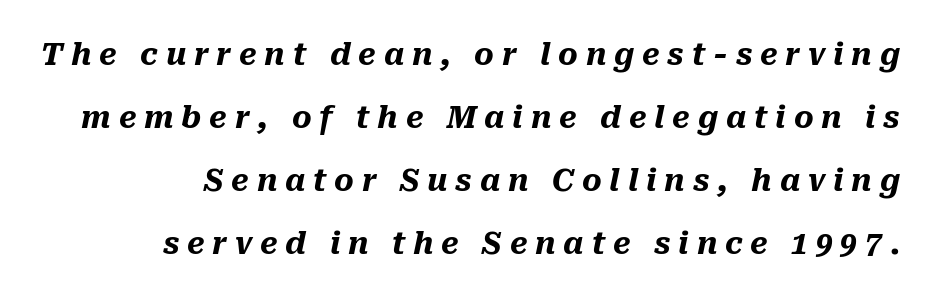
Q: Is the text bold? A: Yes.
Q: Is the text italic (slanted)? A: Yes, it leans right by about 10 degrees.
Q: Is the text underlined? A: No.
Q: Is the spacing between letters normal or unusually wide? A: Unusually wide.
Q: Is the spacing between lines tight, normal or loose? A: Loose.
Q: Width (condensed, normal, or wide)? A: Normal.
Q: Stroke contrast? A: Medium.
Q: x-height? A: Medium.
Q: Monospaced? A: No.
